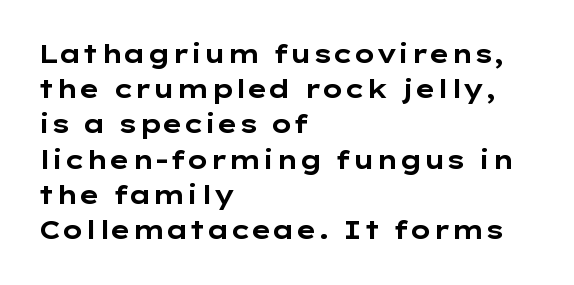
The image shows 25 px bold type, upright; set left-aligned, normal line spacing (1.41x), normal letter spacing, not underlined.
